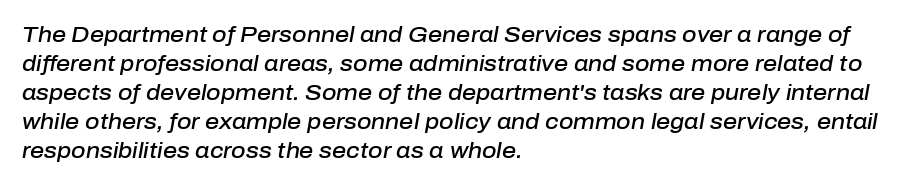
Q: Is the text bold? A: Semi-bold.
Q: Is the text italic (slanted)? A: Yes, it leans right by about 10 degrees.
Q: Is the text underlined? A: No.
Q: How is the paragraph aligned? A: Left-aligned.
Q: Is the spacing between letters normal or unusually wide? A: Normal.
Q: Is the spacing between lines tight, normal or loose? A: Normal.
